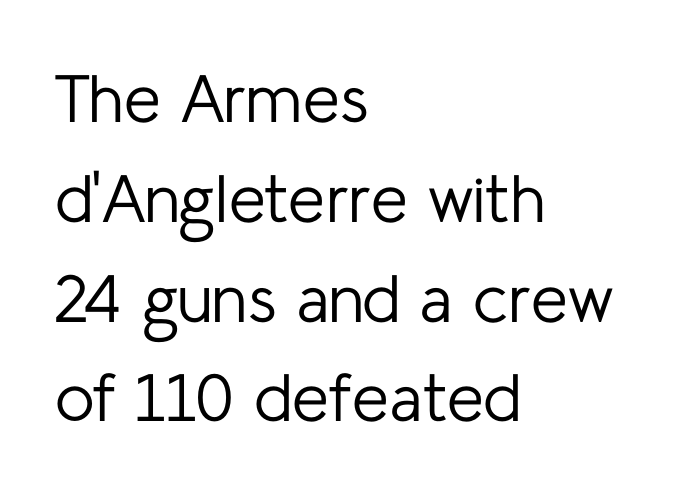
{"serif": "no", "italic": "no", "bold": "no", "weight": "regular", "width": "normal", "stroke_contrast": "low", "x_height": "medium", "monospaced": "no", "underline": "no", "align": "left", "line_spacing": "normal", "line_spacing_ratio": 1.49, "letter_spacing": "normal", "letter_spacing_em": 0.0, "glyph_px": 67}
